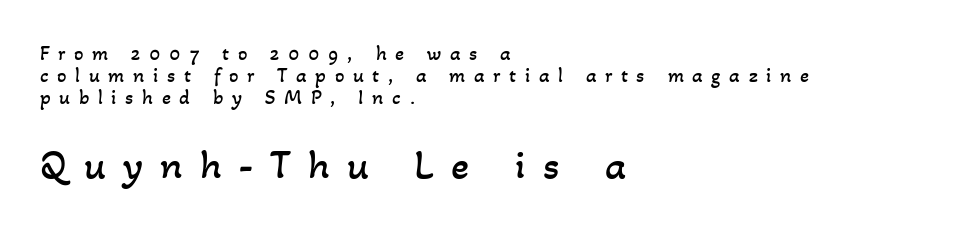
{"bold": "no", "weight": "regular", "width": "normal", "stroke_contrast": "low", "x_height": "small", "monospaced": "no", "underline": "no", "align": "left", "line_spacing": "tight", "line_spacing_ratio": 1.04, "letter_spacing": "wide", "letter_spacing_em": 0.41, "larger_block": "second", "size_ratio": 2.0, "glyph_px": 42}
